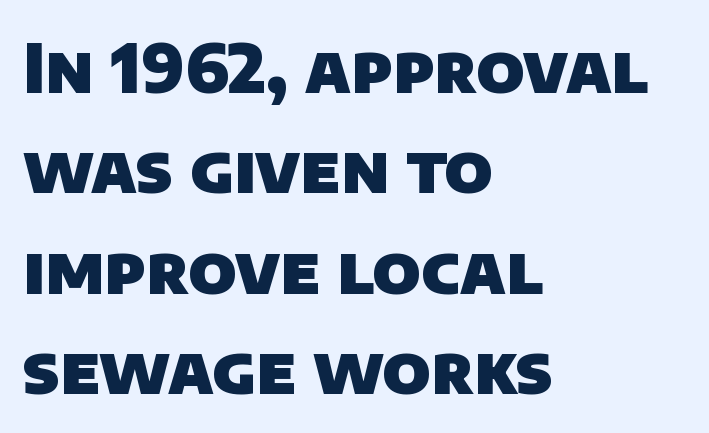
Serif or sans? Sans — the stroke terminals are bare. Default kerning and tracking; the words read as compact shapes. The passage shown is typed in a proportional face where columns would drift. This block has exactly the height ordinary leading produces. What weight is shown? A full bold with thick strokes.
